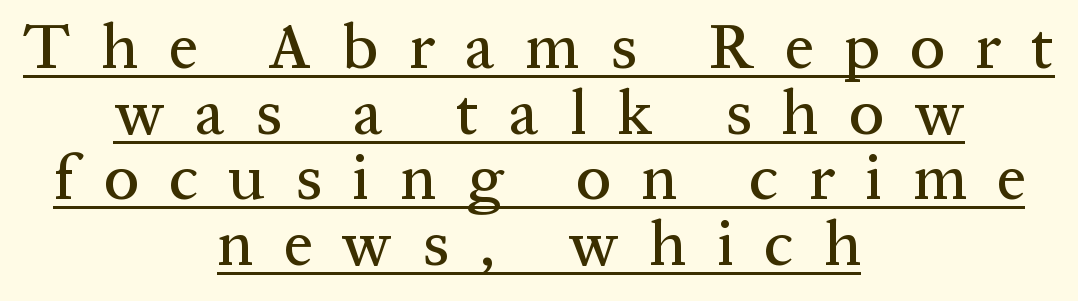
Q: Is the text italic (slanted)? A: No, it is upright.
Q: Is the typeface a serif or a sans-serif typeface? A: Serif.
Q: Is the text underlined? A: Yes.
Q: How is the paragraph aligned? A: Centered.
Q: Is the spacing between letters normal or unusually wide? A: Unusually wide.
Q: Is the spacing between lines tight, normal or loose? A: Tight.
Q: Width (condensed, normal, or wide)? A: Normal.
Q: Stroke contrast? A: Medium.
Q: x-height? A: Medium.
Q: Monospaced? A: No.
